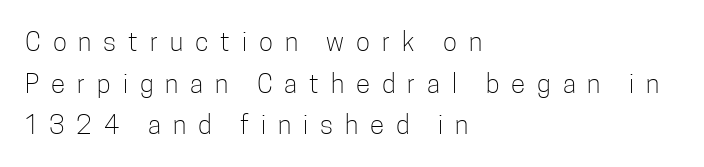
{"italic": "no", "bold": "no", "underline": "no", "align": "left", "line_spacing": "normal", "line_spacing_ratio": 1.6, "letter_spacing": "wide", "letter_spacing_em": 0.46, "glyph_px": 26}
